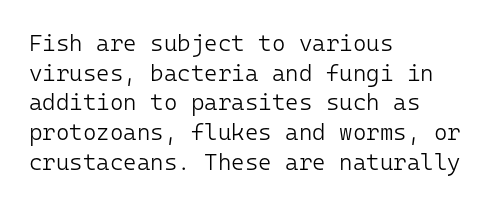
{"italic": "no", "bold": "no", "underline": "no", "align": "left", "line_spacing": "normal", "line_spacing_ratio": 1.29, "letter_spacing": "normal", "letter_spacing_em": 0.0, "glyph_px": 23}
